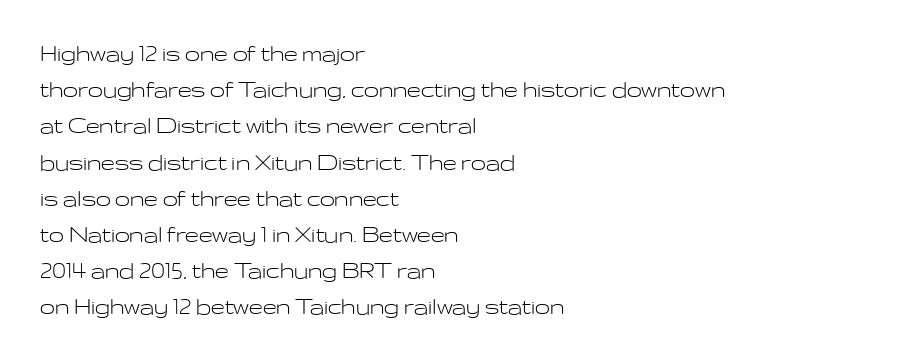
Q: Is the text bold? A: No.
Q: Is the text italic (slanted)? A: No, it is upright.
Q: Is the text underlined? A: No.
Q: How is the paragraph aligned? A: Left-aligned.
Q: Is the spacing between letters normal or unusually wide? A: Normal.
Q: Is the spacing between lines tight, normal or loose? A: Normal.
